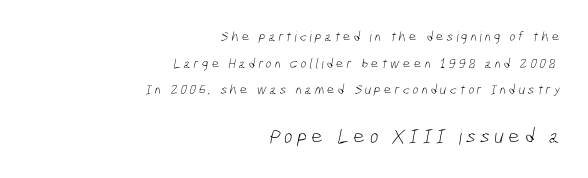
Is the lower block the larger one? Yes — the lower block carries the bigger type. The rag falls on the left side of this text block. Is there much room between lines? Yes — plenty of vertical air separates them. The characters are drawn with everyday or finer stroke widths. Any mark beneath the type? The region is blank.
